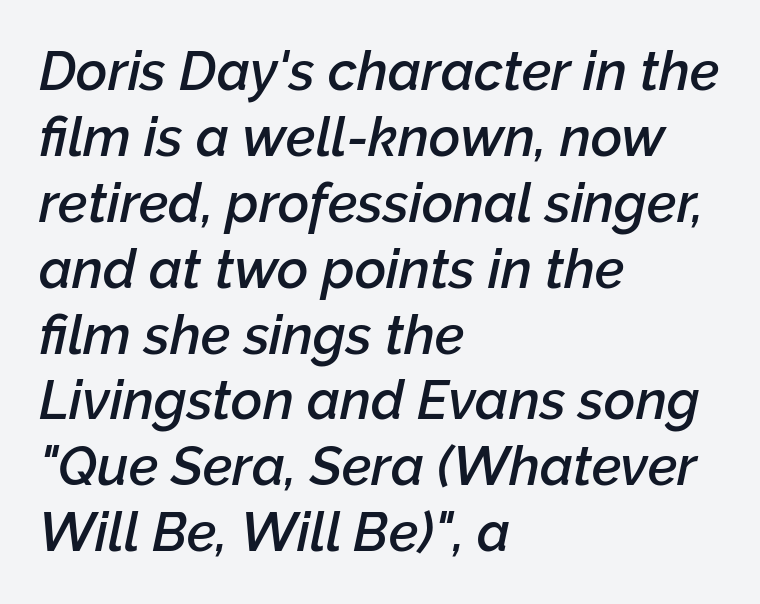
{"italic": "yes", "lean": "right", "slant_degrees": 12, "bold": "semi", "weight": "semibold", "width": "normal", "stroke_contrast": "low", "x_height": "medium", "monospaced": "no", "underline": "no", "align": "left", "line_spacing_ratio": 1.22, "letter_spacing": "normal", "letter_spacing_em": 0.0, "glyph_px": 54}
